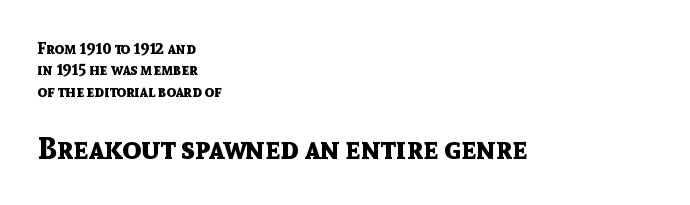
{"serif": "no", "italic": "no", "bold": "yes", "weight": "bold", "width": "normal", "x_height": "medium", "monospaced": "no", "underline": "no", "align": "left", "line_spacing": "normal", "line_spacing_ratio": 1.33, "letter_spacing": "normal", "letter_spacing_em": 0.0, "larger_block": "second", "size_ratio": 1.94, "glyph_px": 31}
